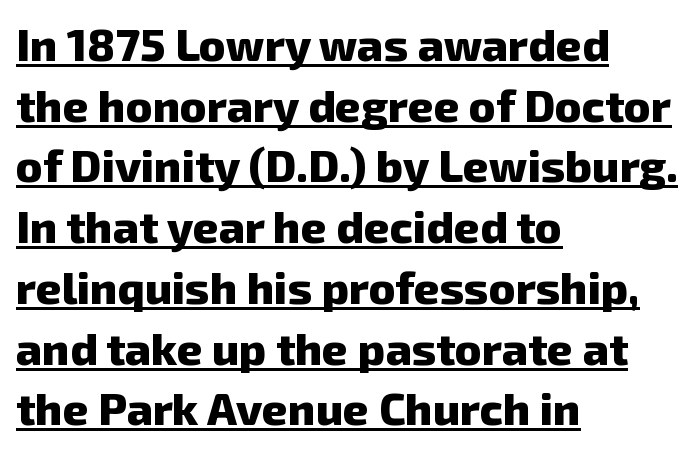
Leftover space on each line is placed entirely after the last word. Look at the tracking — it's just the regular setting, nothing added. Does a line run under the words? Yes, clearly. Is this a fixed-width face? No — the glyphs have proportional, varying widths. I'd describe the lettering as bold — thick and assertive.
